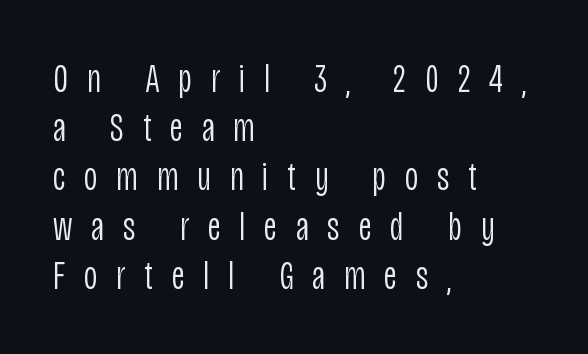
Q: Is the text bold? A: No.
Q: Is the text italic (slanted)? A: No, it is upright.
Q: Is the typeface a serif or a sans-serif typeface? A: Sans-serif.
Q: Is the text underlined? A: No.
Q: How is the paragraph aligned? A: Left-aligned.
Q: Is the spacing between letters normal or unusually wide? A: Unusually wide.
Q: Width (condensed, normal, or wide)? A: Condensed.
Q: Stroke contrast? A: Low.
Q: x-height? A: Large.
Q: Monospaced? A: No.
